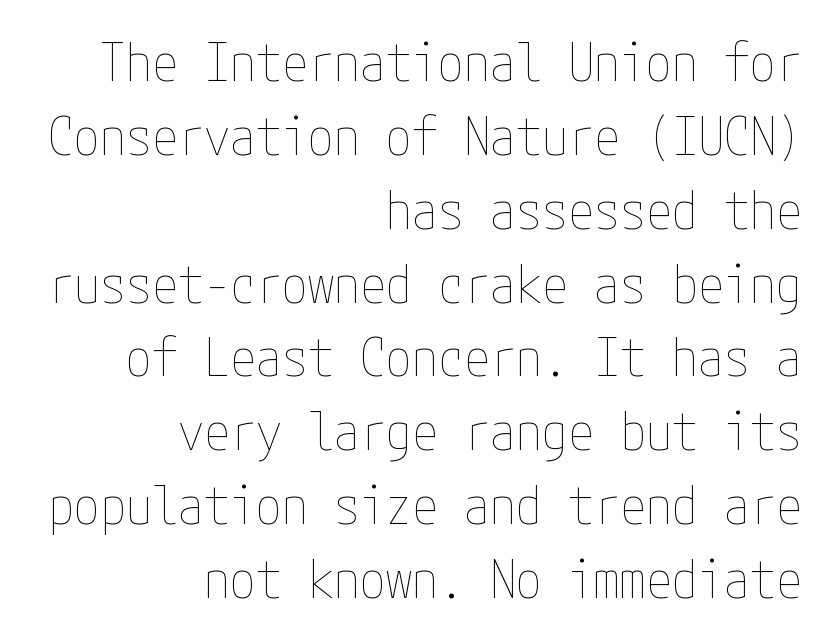
Weight: in the light-to-regular range. The lettering holds an erect, upright posture throughout. Students, observe: this is what conventionally led text looks like. This rendering leaves character spacing at its baseline value. Descender tails drop into unmarked territory. Teacher's note: observe the even right margin — that is flush-right alignment.
